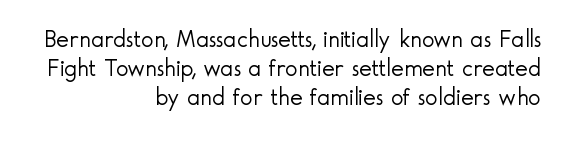
The image shows 24 px text type, upright; set right-aligned, line spacing 1.21x, normal letter spacing, not underlined.
